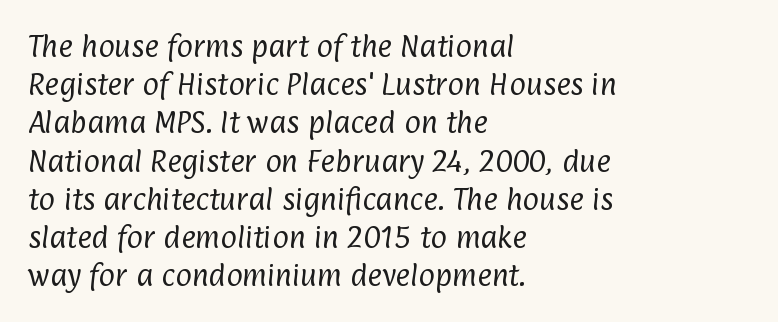
The image shows 25 px text type; set left-aligned, normal line spacing (1.53x), normal letter spacing, not underlined.
